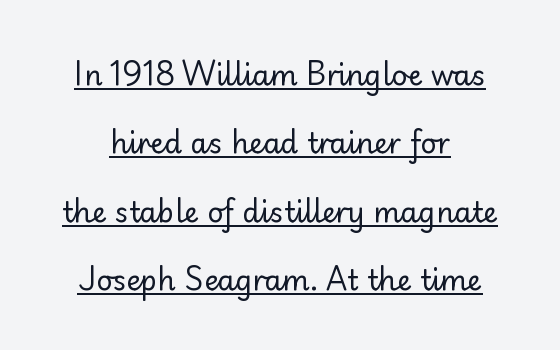
{"serif": "no", "italic": "no", "bold": "no", "weight": "regular", "width": "normal", "stroke_contrast": "low", "x_height": "small", "monospaced": "no", "underline": "yes", "line_spacing": "loose", "line_spacing_ratio": 2.44, "letter_spacing": "normal", "letter_spacing_em": 0.0, "glyph_px": 28}
